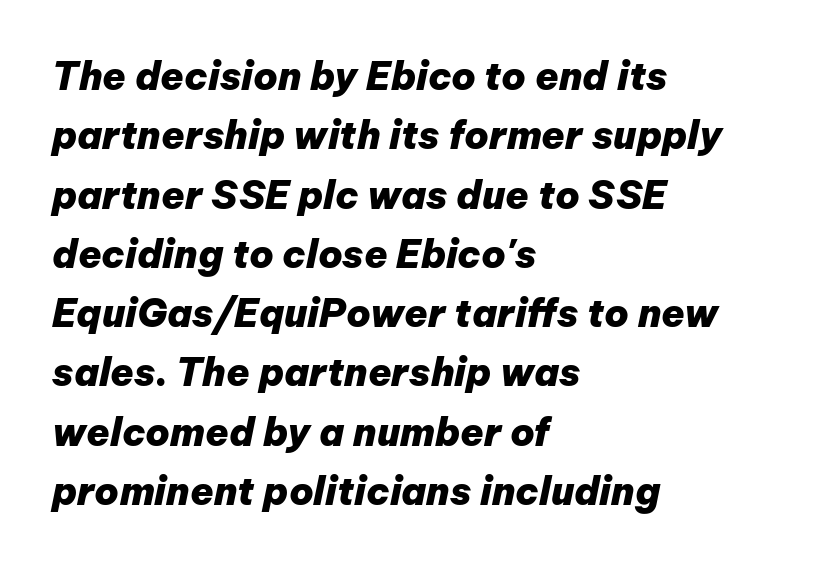
Q: Is the text bold? A: Yes.
Q: Is the text italic (slanted)? A: Yes, it leans right by about 12 degrees.
Q: Is the text underlined? A: No.
Q: How is the paragraph aligned? A: Left-aligned.
Q: Is the spacing between letters normal or unusually wide? A: Normal.
Q: Is the spacing between lines tight, normal or loose? A: Normal.
Q: Width (condensed, normal, or wide)? A: Normal.
Q: Stroke contrast? A: Low.
Q: x-height? A: Medium.
Q: Monospaced? A: No.
